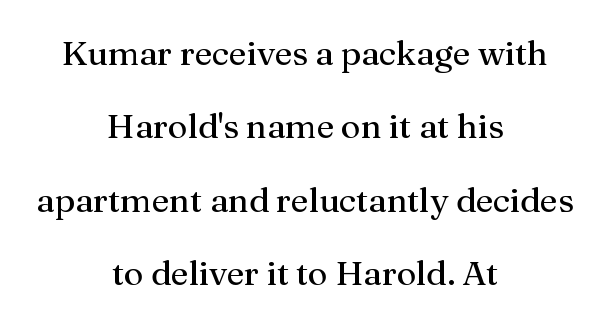
The image shows 34 px regular-weight serif type, upright; set centered, loose line spacing (2.16x), normal letter spacing, not underlined; medium stroke contrast and a medium x-height.
